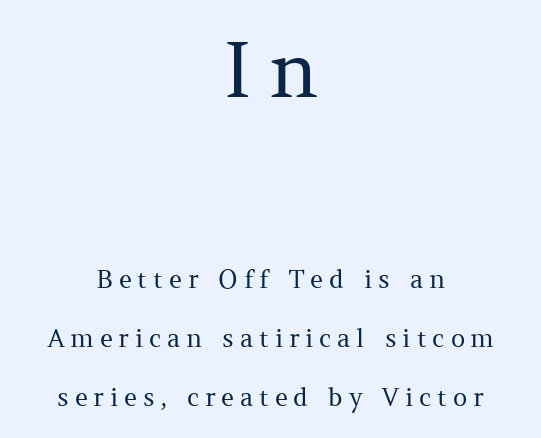
Varying glyph widths throughout — classic text-font behaviour. The vertical gap from one line to the next is large. Short and long lines alike share a common midpoint. These glyphs show unthickened strokes, regular width or finer. Unlike a clean sans, this face finishes its strokes with serifs.
